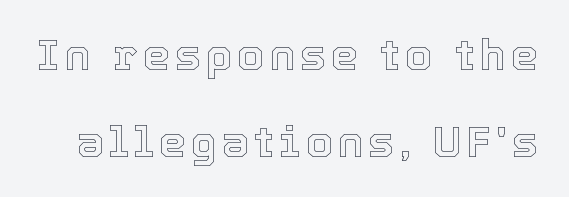
The image shows 43 px text type, upright; set loose line spacing (2.02x), not underlined; a medium x-height.
